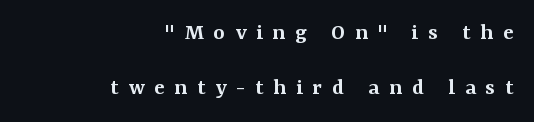
{"italic": "no", "bold": "semi", "underline": "no", "align": "right", "line_spacing": "loose", "line_spacing_ratio": 2.29, "letter_spacing": "wide", "letter_spacing_em": 0.41, "glyph_px": 24}
